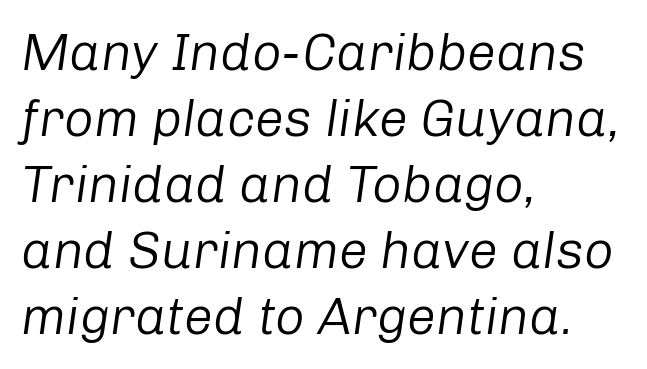
This sample uses an oblique cut, with every glyph tilted off the vertical. Characters follow at the spacing the type designer built in. Does the copy run flush right? No — it runs flush left. Do the characters align in a grid? No, the font is proportional. Descenders hang freely into open space. Successive baselines arrive at the customary interval.
